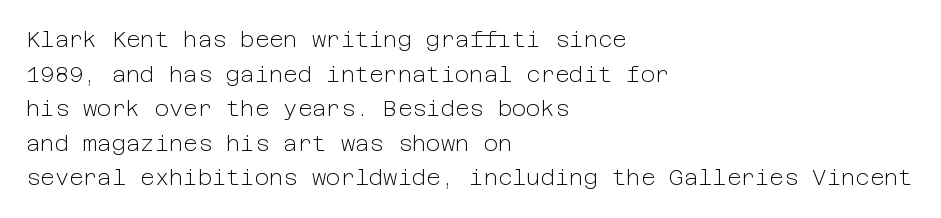
Which margin do the lines hug? The left one — the right edge is uneven. This is roman type, the default non-slanted kind. Summary of vertical rhythm: regular, with standard interline spacing. These glyphs show unthickened strokes, regular width or finer. The rendering keeps characters at their native spacing. The gap between lines stays unmarked.
